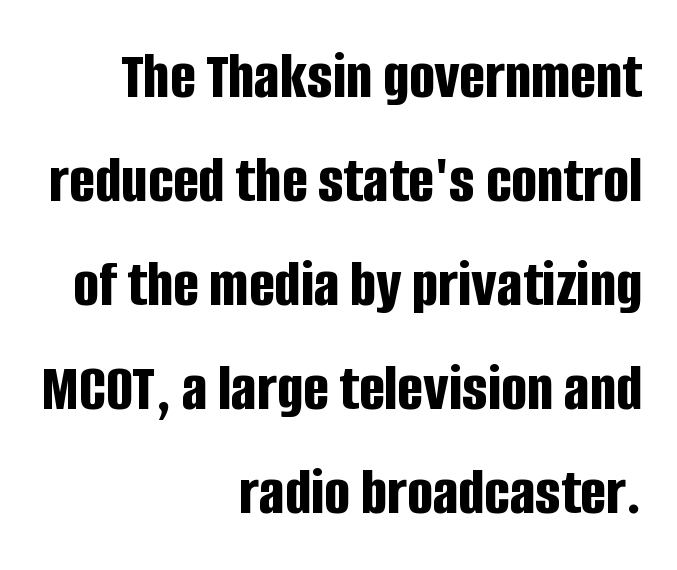
Q: Is the text bold? A: Yes.
Q: Is the text italic (slanted)? A: No, it is upright.
Q: Is the typeface a serif or a sans-serif typeface? A: Sans-serif.
Q: Is the text underlined? A: No.
Q: How is the paragraph aligned? A: Right-aligned.
Q: Is the spacing between letters normal or unusually wide? A: Normal.
Q: Is the spacing between lines tight, normal or loose? A: Normal.
Q: Width (condensed, normal, or wide)? A: Condensed.
Q: Stroke contrast? A: Low.
Q: x-height? A: Large.
Q: Monospaced? A: No.
